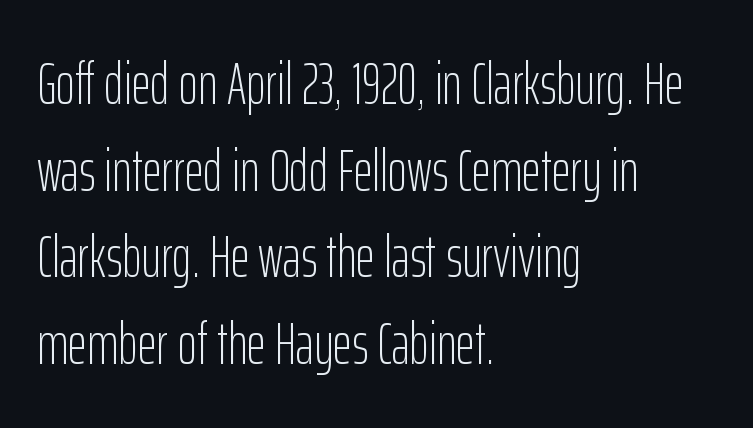
{"serif": "no", "italic": "no", "bold": "no", "weight": "light", "width": "condensed", "stroke_contrast": "low", "x_height": "medium", "monospaced": "no", "underline": "no", "align": "left", "line_spacing": "normal", "line_spacing_ratio": 1.47, "letter_spacing": "normal", "letter_spacing_em": 0.0, "glyph_px": 59}
